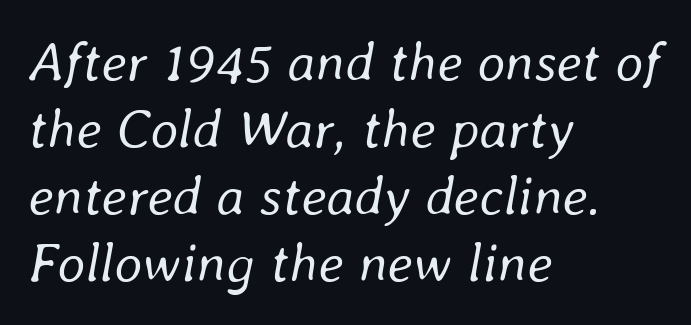
The image shows 55 px regular-weight type, italic (leaning right); set left-aligned, line spacing 1.22x, normal letter spacing, not underlined; low stroke contrast and a medium x-height.
